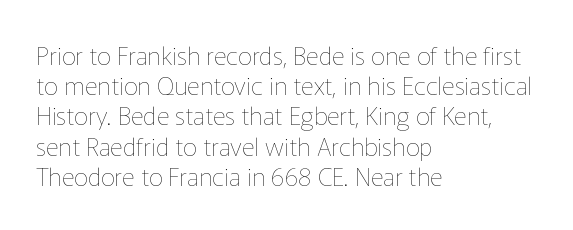
{"italic": "no", "bold": "no", "underline": "no", "align": "left", "line_spacing_ratio": 1.21, "letter_spacing": "normal", "letter_spacing_em": 0.0, "glyph_px": 25}
